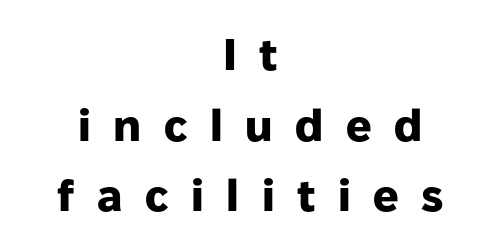
{"serif": "no", "italic": "no", "bold": "yes", "weight": "heavy", "width": "normal", "stroke_contrast": "low", "x_height": "medium", "monospaced": "no", "underline": "no", "align": "center", "line_spacing": "normal", "line_spacing_ratio": 1.57, "letter_spacing": "wide", "letter_spacing_em": 0.5, "glyph_px": 45}
